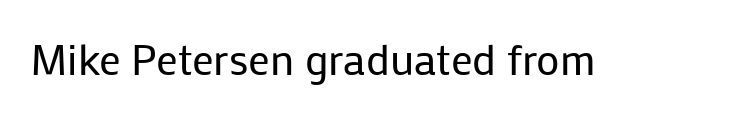
{"serif": "no", "italic": "no", "bold": "no", "weight": "regular", "width": "normal", "stroke_contrast": "low", "x_height": "medium", "monospaced": "no", "underline": "no", "letter_spacing": "normal", "letter_spacing_em": 0.0, "glyph_px": 43}
